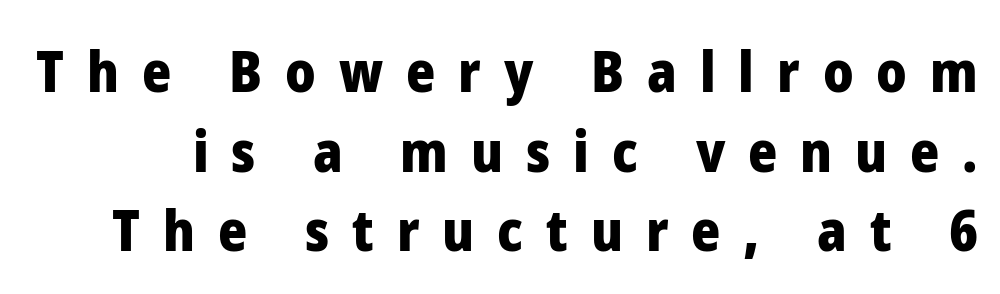
The image shows 56 px heavy sans-serif type, upright; set normal line spacing (1.42x), unusually wide letter spacing (+0.41 em), not underlined; low stroke contrast and a medium x-height.
